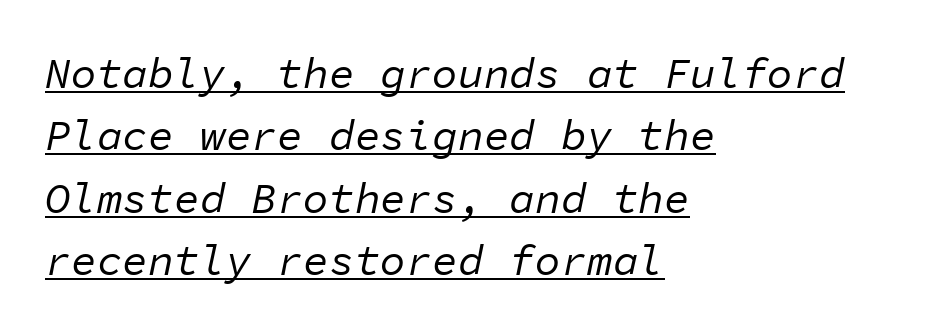
Q: Is the text bold? A: No.
Q: Is the text italic (slanted)? A: Yes, it leans right by about 11 degrees.
Q: Is the text underlined? A: Yes.
Q: How is the paragraph aligned? A: Left-aligned.
Q: Is the spacing between letters normal or unusually wide? A: Normal.
Q: Is the spacing between lines tight, normal or loose? A: Normal.
Q: Width (condensed, normal, or wide)? A: Normal.
Q: Stroke contrast? A: Low.
Q: x-height? A: Medium.
Q: Monospaced? A: Yes.
